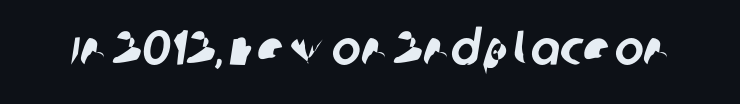
The image shows 49 px sans-serif type; set normal letter spacing, not underlined; low stroke contrast and a large x-height.
